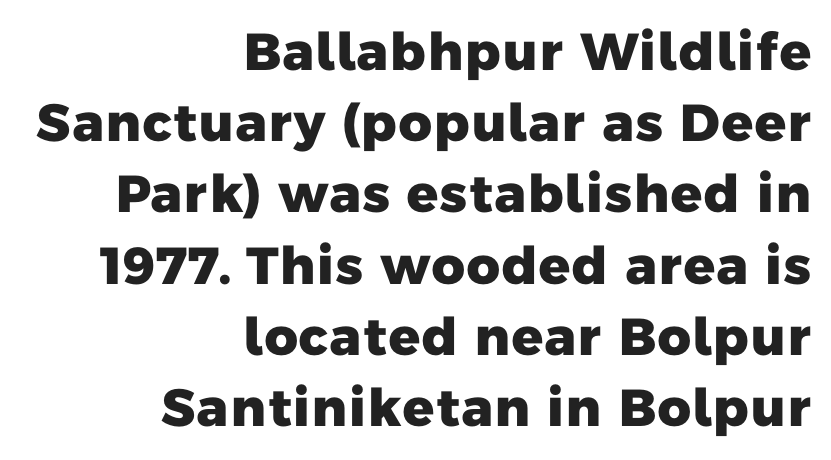
Q: Is the text bold? A: Yes.
Q: Is the typeface a serif or a sans-serif typeface? A: Sans-serif.
Q: Is the text underlined? A: No.
Q: How is the paragraph aligned? A: Right-aligned.
Q: Is the spacing between letters normal or unusually wide? A: Normal.
Q: Is the spacing between lines tight, normal or loose? A: Normal.
Q: Width (condensed, normal, or wide)? A: Normal.
Q: Stroke contrast? A: Low.
Q: x-height? A: Medium.
Q: Monospaced? A: No.
